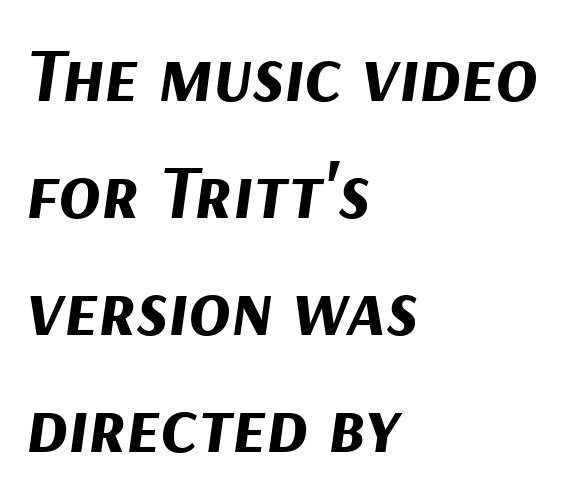
Words appear dense and cohesive because spacing is normal. Looks like regular typesetting: each glyph gets only the width it needs. The typography opts for an oblique posture over an upright one. The passage shown is not underscored anywhere.
